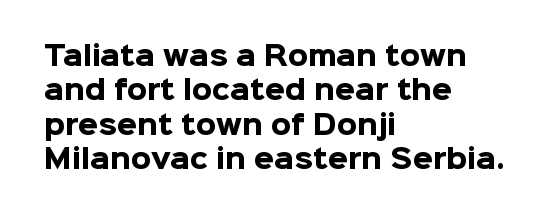
{"italic": "no", "bold": "yes", "underline": "no", "align": "left", "line_spacing": "normal", "line_spacing_ratio": 1.32, "letter_spacing": "normal", "letter_spacing_em": 0.0, "glyph_px": 26}
